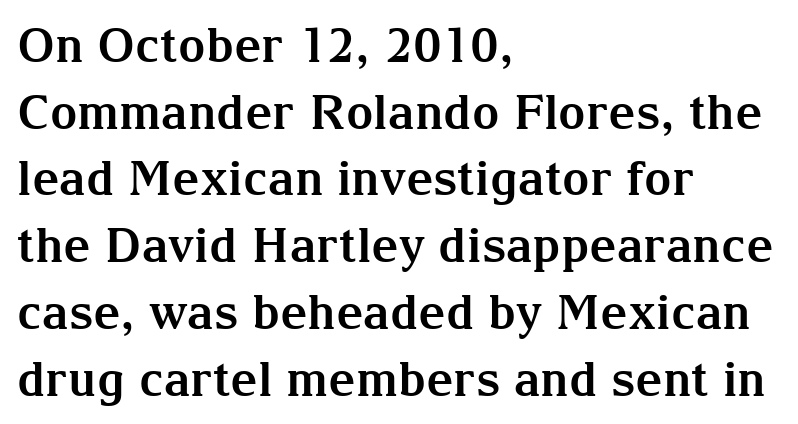
{"serif": "yes", "italic": "no", "bold": "yes", "weight": "bold", "width": "normal", "stroke_contrast": "medium", "x_height": "medium", "monospaced": "no", "underline": "no", "align": "left", "line_spacing": "normal", "line_spacing_ratio": 1.39, "letter_spacing": "normal", "letter_spacing_em": 0.0, "glyph_px": 48}
